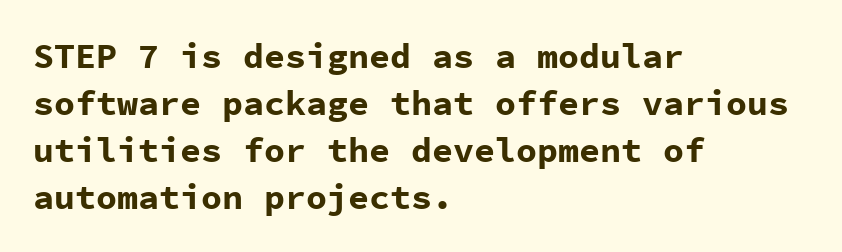
These lines keep a tight, regular rhythm from letter to letter. Italic? Not at all — the glyphs are vertical. Students, this is bold: see how much ink each stroke carries. Observe the absence of serifs on each vertical stroke in this sample. One glance says typical: line gaps are just what's usual.
